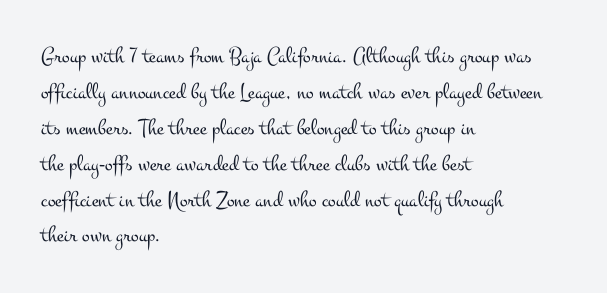
The foot of each line stays bare and open. The gaps between neighbouring characters are ordinary and unremarkable. A normal amount of white space separates one row of letters from the next. Typeset ragged right — the left edge is the straight one. Is the stroke heavy? The answer is a plain regular-or-lighter.
